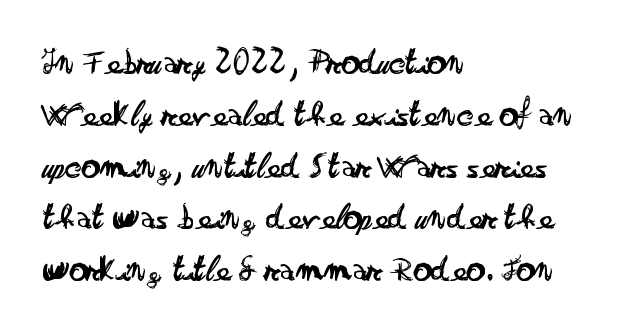
Q: Is the text bold? A: No.
Q: Is the text italic (slanted)? A: No, it is upright.
Q: Is the typeface a serif or a sans-serif typeface? A: Sans-serif.
Q: Is the text underlined? A: No.
Q: How is the paragraph aligned? A: Left-aligned.
Q: Is the spacing between letters normal or unusually wide? A: Normal.
Q: Is the spacing between lines tight, normal or loose? A: Normal.
Q: Width (condensed, normal, or wide)? A: Wide.
Q: Stroke contrast? A: Low.
Q: x-height? A: Small.
Q: Monospaced? A: No.
